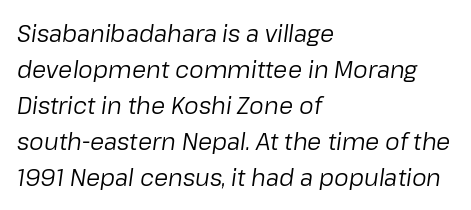
Q: Is the text bold? A: No.
Q: Is the text italic (slanted)? A: Yes, it leans right by about 8 degrees.
Q: Is the text underlined? A: No.
Q: How is the paragraph aligned? A: Left-aligned.
Q: Is the spacing between letters normal or unusually wide? A: Normal.
Q: Is the spacing between lines tight, normal or loose? A: Normal.
